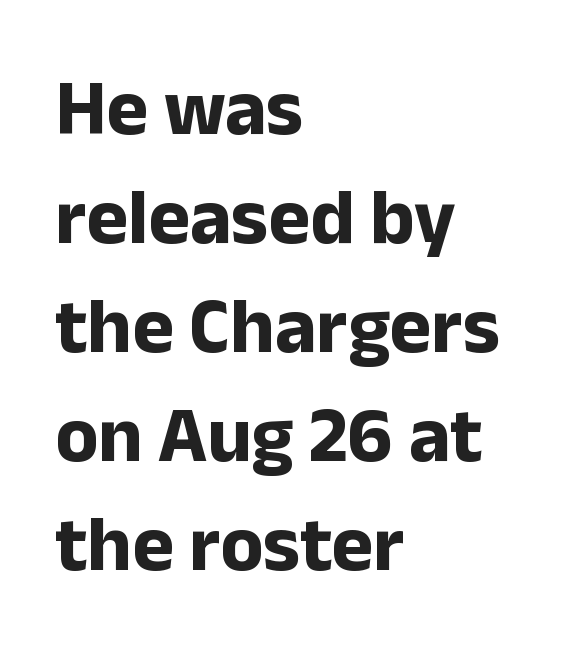
Q: Is the text bold? A: Yes.
Q: Is the text italic (slanted)? A: No, it is upright.
Q: Is the typeface a serif or a sans-serif typeface? A: Sans-serif.
Q: Is the text underlined? A: No.
Q: How is the paragraph aligned? A: Left-aligned.
Q: Is the spacing between letters normal or unusually wide? A: Normal.
Q: Is the spacing between lines tight, normal or loose? A: Normal.
Q: Width (condensed, normal, or wide)? A: Normal.
Q: Stroke contrast? A: Low.
Q: x-height? A: Medium.
Q: Monospaced? A: No.
